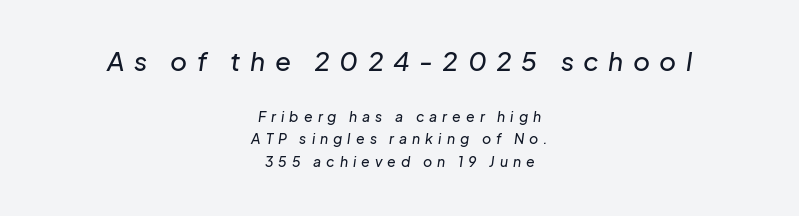
The image shows 26 px text type, italic (leaning right); set centered, normal line spacing (1.61x), unusually wide letter spacing (+0.36 em), not underlined; the first (top) block is 1.86x larger.
